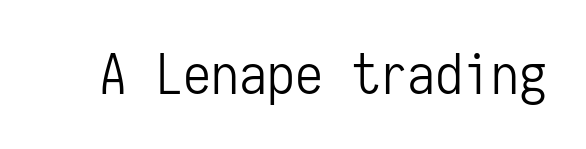
The face used here is monospaced, like something from a code editor. This rendering leaves character spacing at its baseline value. Stroke mass is kept to a normal reading level or below. A bare baseline throughout the passage.
